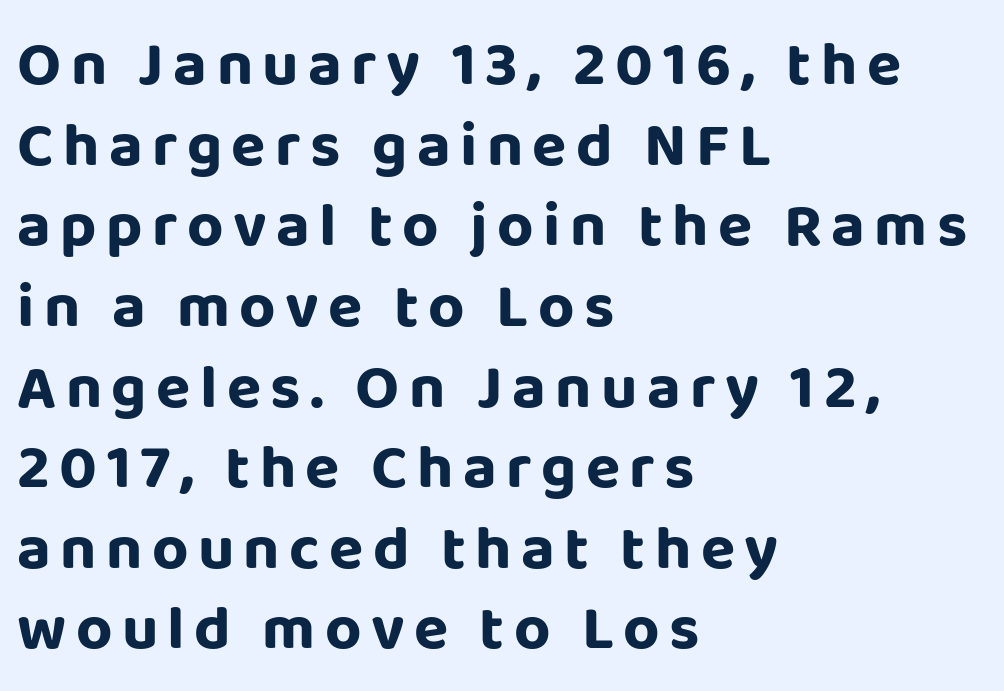
Q: Is the text bold? A: Yes.
Q: Is the text italic (slanted)? A: No, it is upright.
Q: Is the typeface a serif or a sans-serif typeface? A: Sans-serif.
Q: Is the text underlined? A: No.
Q: How is the paragraph aligned? A: Left-aligned.
Q: Is the spacing between lines tight, normal or loose? A: Normal.
Q: Width (condensed, normal, or wide)? A: Normal.
Q: Stroke contrast? A: Low.
Q: x-height? A: Large.
Q: Monospaced? A: No.
